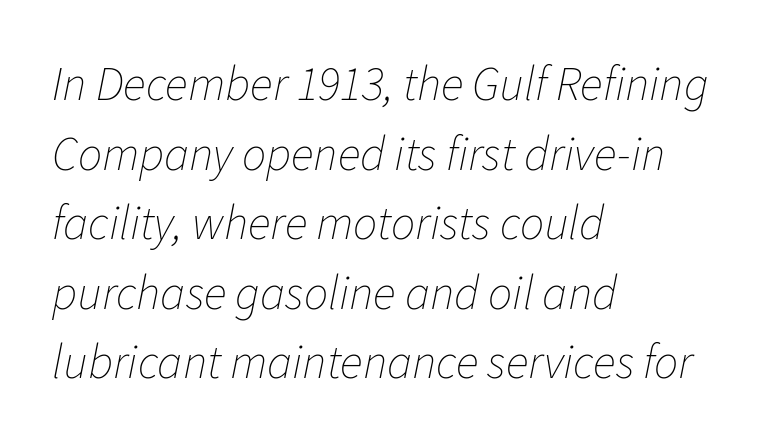
The image shows 48 px thin type, italic (leaning right); set left-aligned, normal line spacing (1.45x), normal letter spacing, not underlined; low stroke contrast and a medium x-height.
